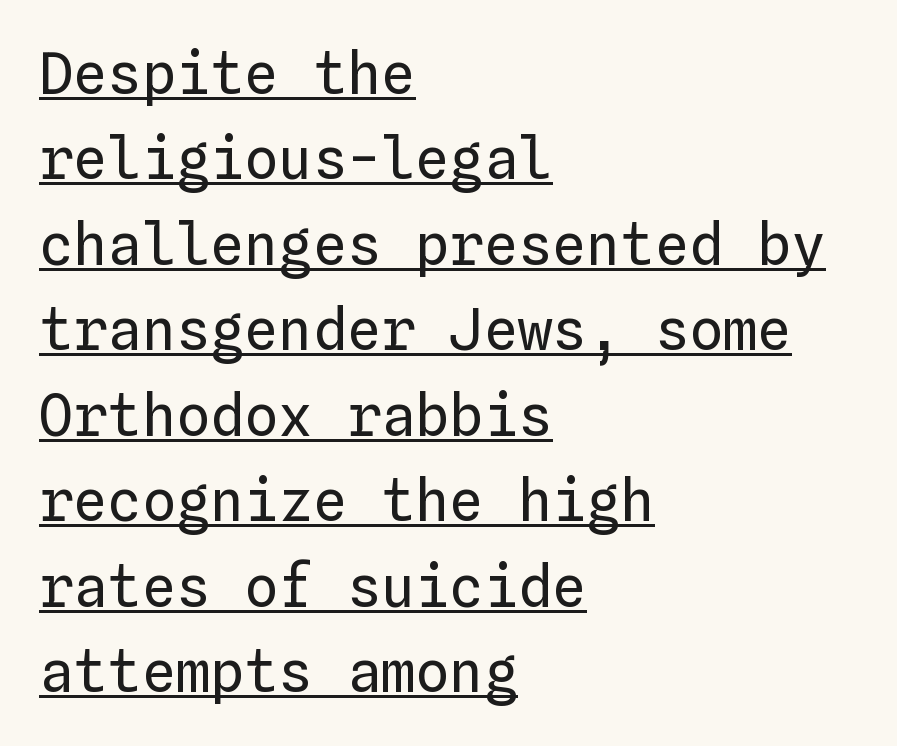
The vertical gap from one line to the next is medium. The strokes are not fattened; the text isn't bold. The axis of the letterforms is exactly vertical. Leftover space on each line is placed entirely after the last word.
